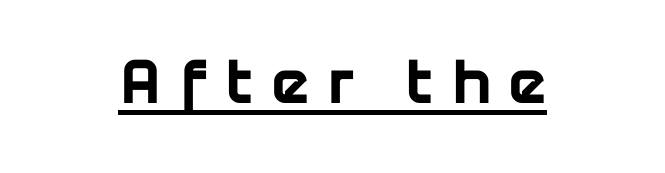
Q: Is the text bold? A: Yes.
Q: Is the typeface a serif or a sans-serif typeface? A: Sans-serif.
Q: Is the text underlined? A: Yes.
Q: Is the spacing between letters normal or unusually wide? A: Unusually wide.
Q: Width (condensed, normal, or wide)? A: Normal.
Q: Stroke contrast? A: Low.
Q: x-height? A: Medium.
Q: Monospaced? A: No.
